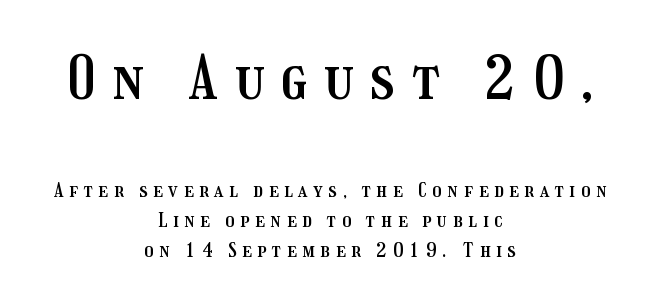
{"italic": "no", "width": "condensed", "stroke_contrast": "medium", "x_height": "medium", "monospaced": "no", "underline": "no", "align": "center", "line_spacing": "normal", "line_spacing_ratio": 1.49, "letter_spacing": "wide", "letter_spacing_em": 0.29, "larger_block": "first", "size_ratio": 2.95, "glyph_px": 59}
